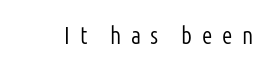
Q: Is the text bold? A: No.
Q: Is the text italic (slanted)? A: No, it is upright.
Q: Is the text underlined? A: No.
Q: Is the spacing between letters normal or unusually wide? A: Unusually wide.
